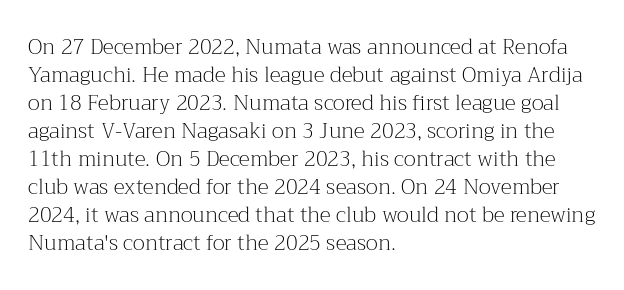
{"italic": "no", "bold": "no", "underline": "no", "align": "left", "line_spacing": "normal", "line_spacing_ratio": 1.33, "letter_spacing": "normal", "letter_spacing_em": 0.0, "glyph_px": 21}
